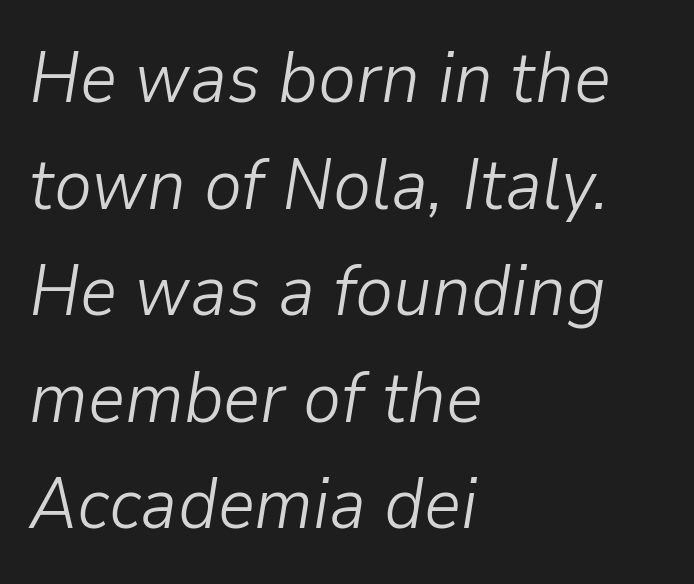
Q: Is the text bold? A: No.
Q: Is the text italic (slanted)? A: Yes, it leans right by about 9 degrees.
Q: Is the text underlined? A: No.
Q: How is the paragraph aligned? A: Left-aligned.
Q: Is the spacing between letters normal or unusually wide? A: Normal.
Q: Is the spacing between lines tight, normal or loose? A: Normal.
Q: Width (condensed, normal, or wide)? A: Normal.
Q: Stroke contrast? A: Low.
Q: x-height? A: Medium.
Q: Monospaced? A: No.
